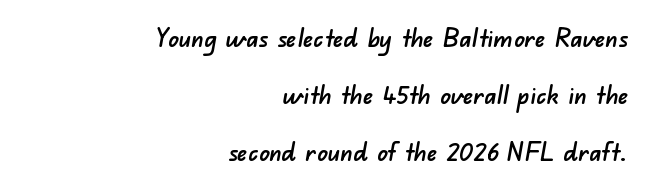
The rendering keeps characters at their native spacing. Line ends are locked; line starts wander. Underline: absent. Reading down the column, the eye jumps a long way to each next line.
